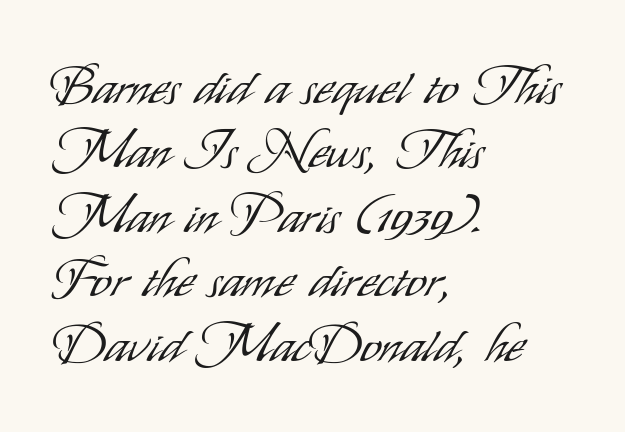
The image shows 52 px light, condensed sans-serif type; set left-aligned, line spacing 1.24x, normal letter spacing, not underlined; low stroke contrast and a small x-height.
